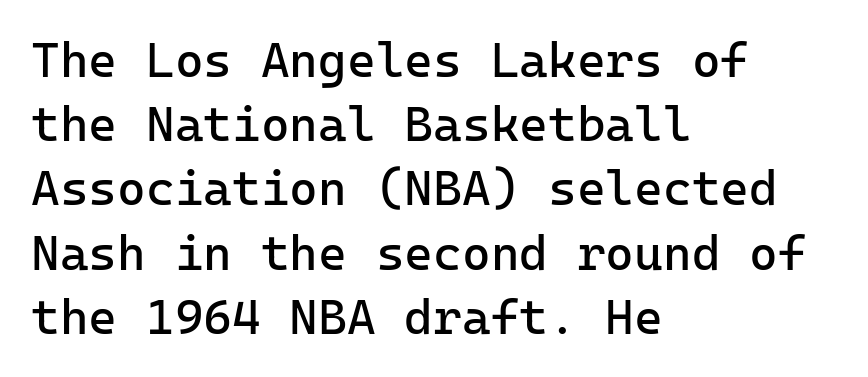
The image shows 49 px regular-weight sans-serif type, upright, monospaced; set left-aligned, normal line spacing (1.31x), normal letter spacing, not underlined; low stroke contrast and a medium x-height.
